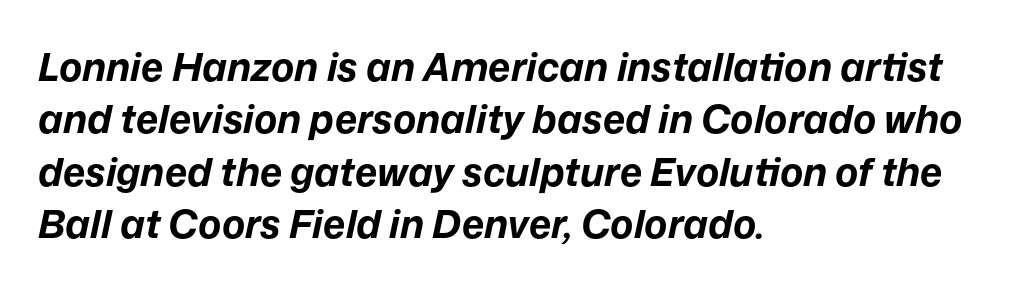
Only glyphs here, with clear space below each row. This sample is left-justified, so line endings fall wherever the words run out. Spacing between characters is what you'd get straight out of the box. The rendering applies a slant to the glyphs. Students, this is bold: see how much ink each stroke carries. This block has exactly the height ordinary leading produces.
